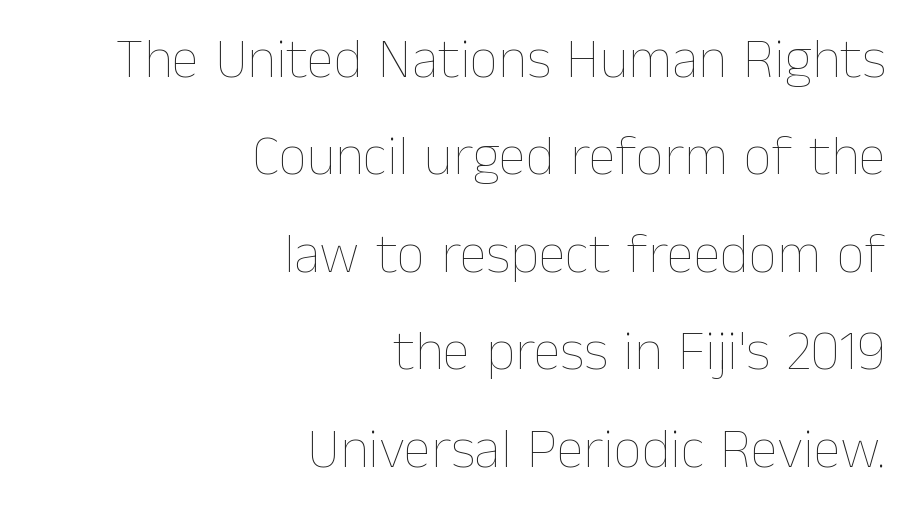
Lines of text with bare space underneath. Caption: standard tracking, unaltered. Is this a heavy cut? Hardly; it is regular or lighter. Italic? Not at all — the glyphs are vertical. Casual observation: everything's shoved over to the right. Think of a printed novel: that variable character pitch is what you see here.
